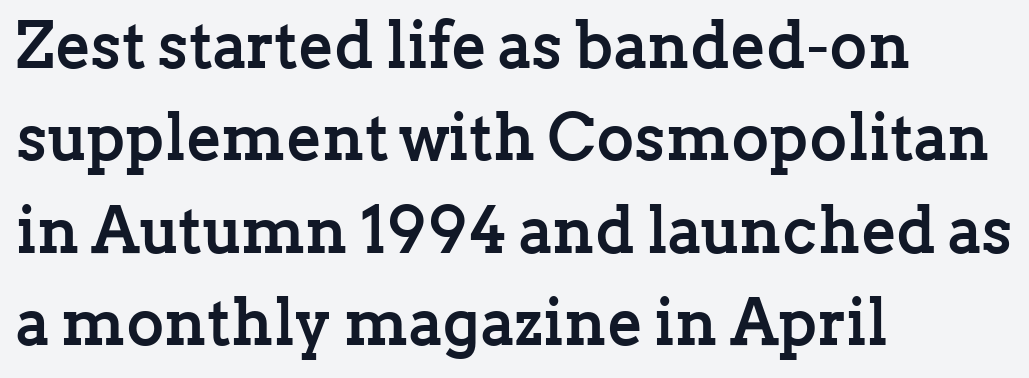
The image shows 65 px semibold serif type, upright; set left-aligned, normal line spacing (1.42x), normal letter spacing, not underlined; low stroke contrast and a medium x-height.
